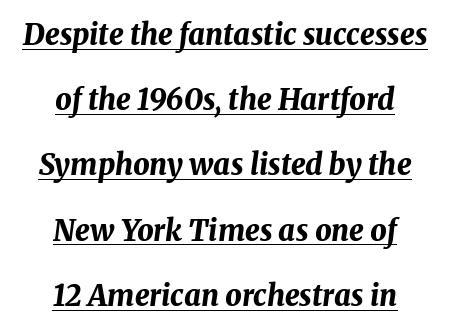
Q: Is the text bold? A: Yes.
Q: Is the text italic (slanted)? A: Yes, it leans right by about 8 degrees.
Q: Is the text underlined? A: Yes.
Q: How is the paragraph aligned? A: Centered.
Q: Is the spacing between letters normal or unusually wide? A: Normal.
Q: Is the spacing between lines tight, normal or loose? A: Loose.
Q: Width (condensed, normal, or wide)? A: Normal.
Q: Stroke contrast? A: Medium.
Q: x-height? A: Medium.
Q: Monospaced? A: No.
